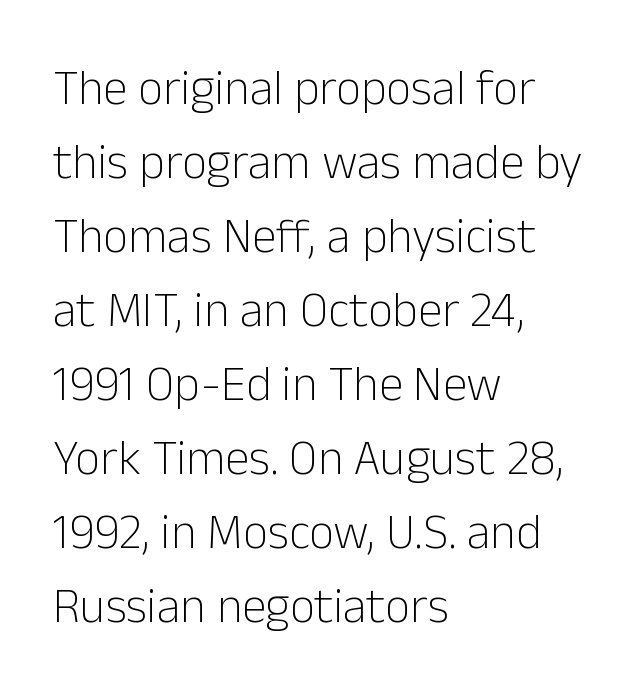
{"serif": "no", "italic": "no", "bold": "no", "weight": "light", "width": "normal", "stroke_contrast": "low", "x_height": "medium", "monospaced": "no", "underline": "no", "align": "left", "line_spacing": "normal", "line_spacing_ratio": 1.51, "letter_spacing": "normal", "letter_spacing_em": 0.0, "glyph_px": 49}
